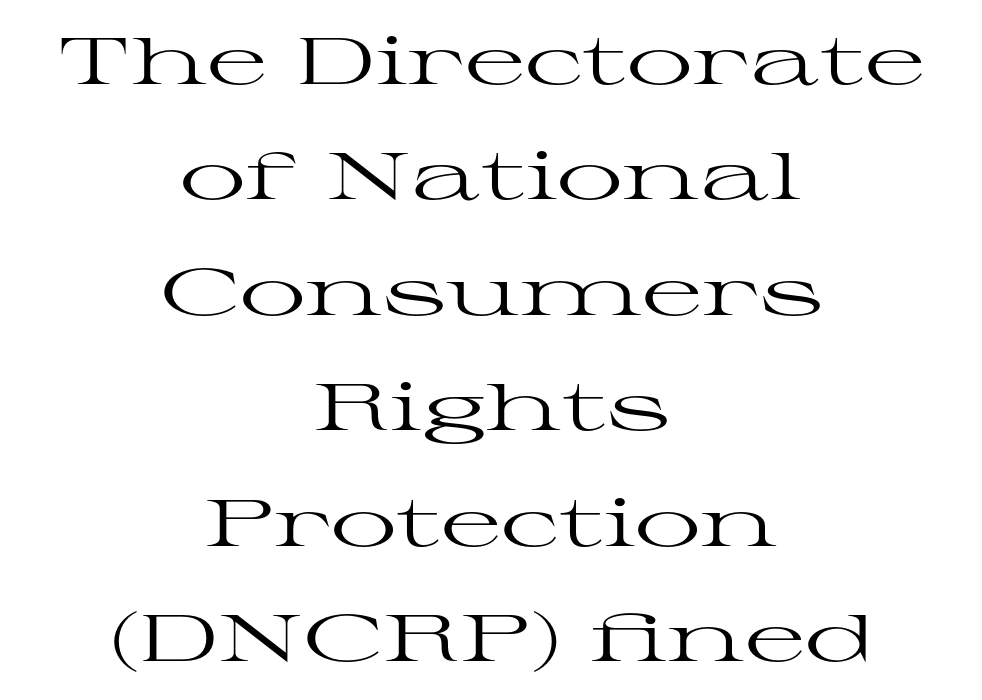
Posture: upright roman. Heft: none added — not bold. The face used here is proportionally spaced, like ordinary book or web type. The setting favours the middle, as headings and verse often do.
